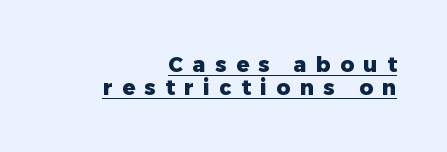
{"italic": "no", "bold": "yes", "underline": "yes", "align": "right", "line_spacing": "tight", "line_spacing_ratio": 1.08, "letter_spacing": "wide", "letter_spacing_em": 0.46, "glyph_px": 21}
